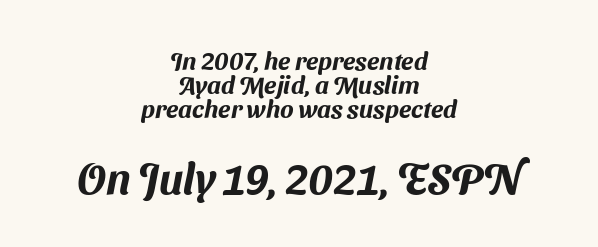
The image shows 43 px sans-serif type; set centered, tight line spacing (0.96x), normal letter spacing, not underlined; the second (bottom) block is 1.72x larger; medium stroke contrast and a medium x-height.
